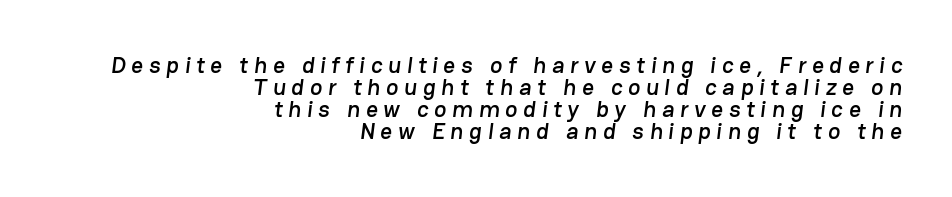
Casual observation: everything's shoved over to the right. A bare baseline throughout the passage. The vertical gap from one line to the next is small. Honestly, the letter spacing is so wide it's the main thing you notice.
